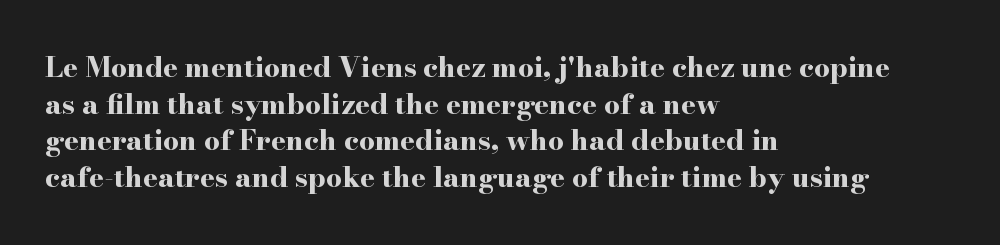
Honestly, the letter spacing is just normal — you wouldn't notice it. Note the varied advance widths — an 'i' is clearly narrower than an 'm'. The font family rendered here belongs to the serif group. A roman cut, with each character standing at attention. This rendering uses left alignment, leaving the right contour irregular. I'd describe the lettering as bold — thick and assertive.
